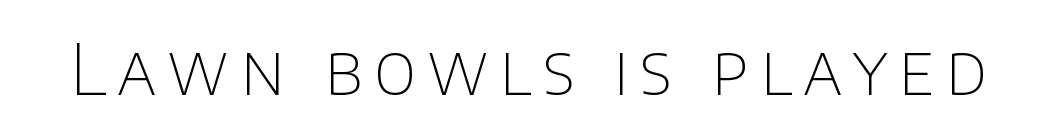
The image shows 70 px thin sans-serif type, upright; set not underlined; low stroke contrast and a large x-height.
